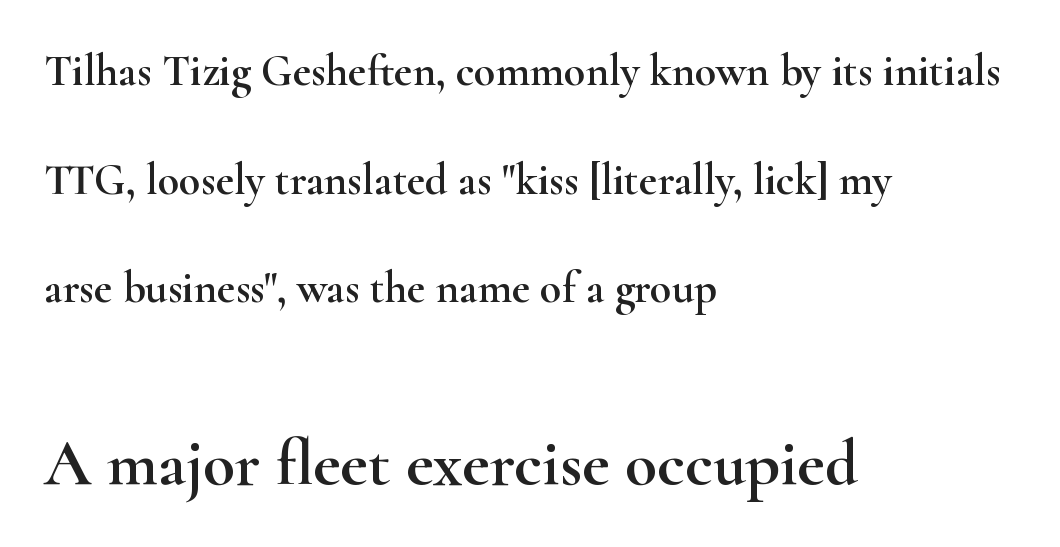
Nobody drew a line under any word here. Do the characters align in a grid? No, the font is proportional. The second block has been scaled up relative to the first. Vertical spacing — loose. The designer went with a serif here, giving each stem small feet.
